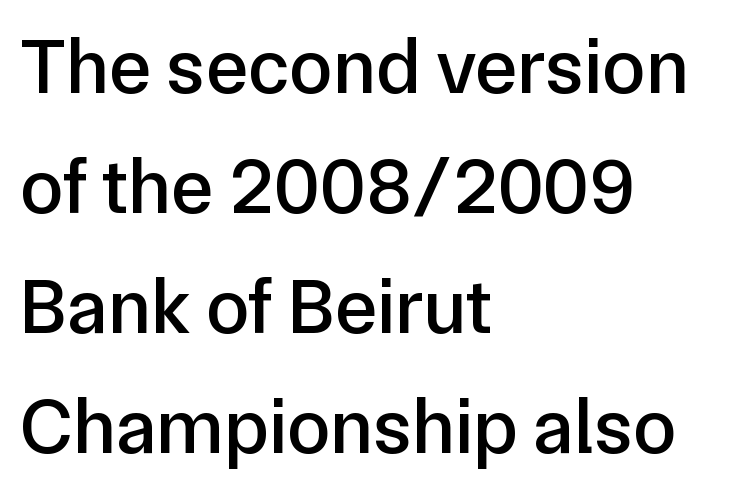
The image shows 79 px sans-serif type, upright; set left-aligned, normal line spacing (1.52x), normal letter spacing, not underlined; low stroke contrast and a medium x-height.
